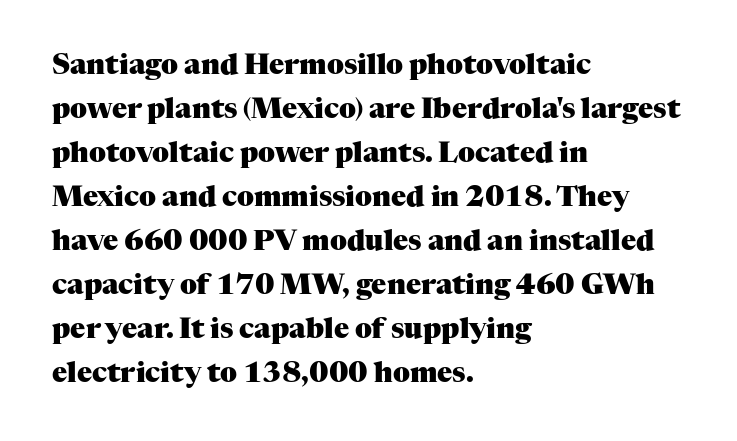
Q: Is the text bold? A: Yes.
Q: Is the text italic (slanted)? A: No, it is upright.
Q: Is the typeface a serif or a sans-serif typeface? A: Serif.
Q: Is the text underlined? A: No.
Q: How is the paragraph aligned? A: Left-aligned.
Q: Is the spacing between letters normal or unusually wide? A: Normal.
Q: Is the spacing between lines tight, normal or loose? A: Normal.
Q: Width (condensed, normal, or wide)? A: Normal.
Q: Stroke contrast? A: Medium.
Q: x-height? A: Medium.
Q: Monospaced? A: No.
